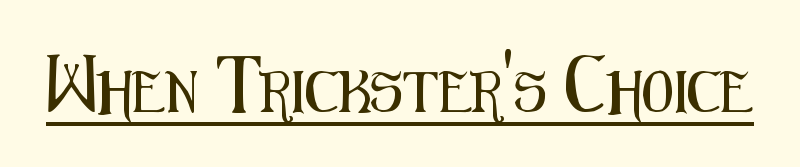
The image shows 41 px condensed type, upright; set normal letter spacing, underlined; medium stroke contrast and a medium x-height.
